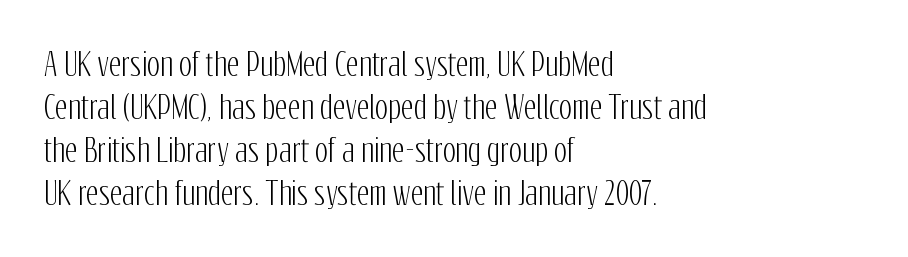
The image shows 31 px condensed sans-serif type, upright; set left-aligned, normal line spacing (1.39x), normal letter spacing, not underlined; low stroke contrast and a medium x-height.
